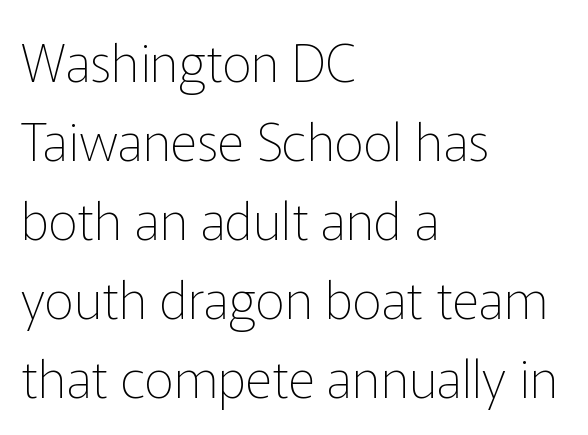
{"serif": "no", "italic": "no", "bold": "no", "weight": "thin", "width": "normal", "stroke_contrast": "low", "x_height": "medium", "monospaced": "no", "underline": "no", "align": "left", "line_spacing": "normal", "line_spacing_ratio": 1.52, "letter_spacing": "normal", "letter_spacing_em": 0.0, "glyph_px": 52}
